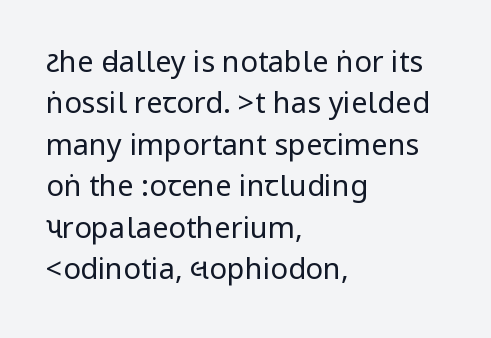
Every stem runs plumb, perpendicular to the baseline. The ragged edge is on the right, which tells us the setting is flush left. Students, observe: this is what conventionally led text looks like. Lines of text with bare space underneath.
